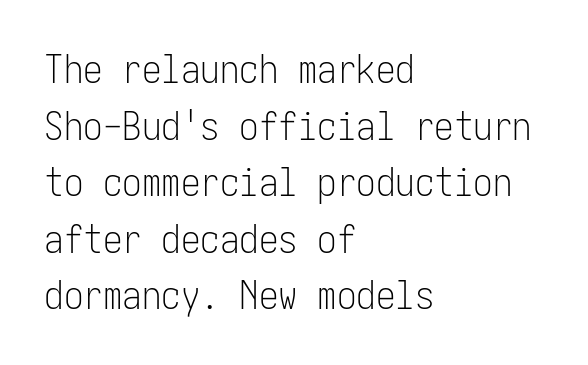
The image shows 39 px light, condensed sans-serif type, upright; set left-aligned, normal line spacing (1.45x), normal letter spacing, not underlined; low stroke contrast and a medium x-height.
